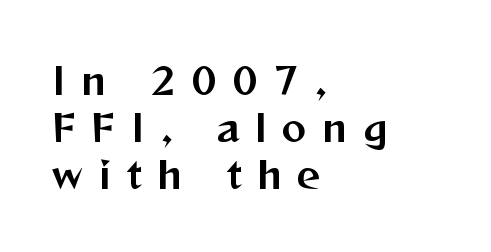
In CSS terms this would be text-align: left. If you drew a line through each stem, it would be perfectly vertical. Substantial extra tracking has been applied to these lines. Type style note: lacks serifs. Words float on clear page, feet unadorned. A normal amount of white space separates one row of letters from the next.
